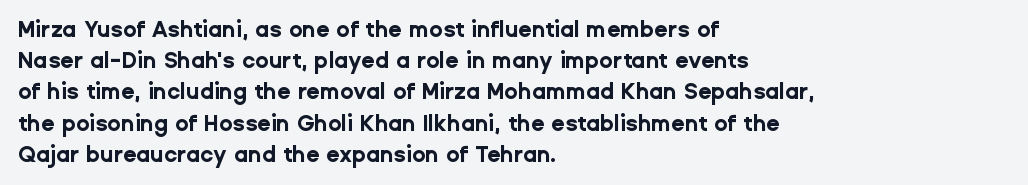
Q: Is the text bold? A: Yes.
Q: Is the text italic (slanted)? A: No, it is upright.
Q: Is the text underlined? A: No.
Q: How is the paragraph aligned? A: Left-aligned.
Q: Is the spacing between letters normal or unusually wide? A: Normal.
Q: Is the spacing between lines tight, normal or loose? A: Normal.
